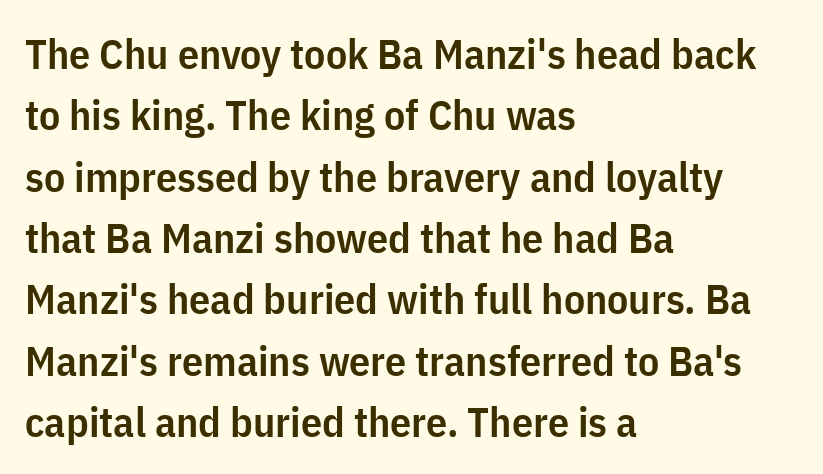
Q: Is the text bold? A: Semi-bold.
Q: Is the text italic (slanted)? A: No, it is upright.
Q: Is the typeface a serif or a sans-serif typeface? A: Sans-serif.
Q: Is the text underlined? A: No.
Q: How is the paragraph aligned? A: Left-aligned.
Q: Is the spacing between letters normal or unusually wide? A: Normal.
Q: Is the spacing between lines tight, normal or loose? A: Normal.
Q: Width (condensed, normal, or wide)? A: Condensed.
Q: Stroke contrast? A: Low.
Q: x-height? A: Medium.
Q: Monospaced? A: No.
